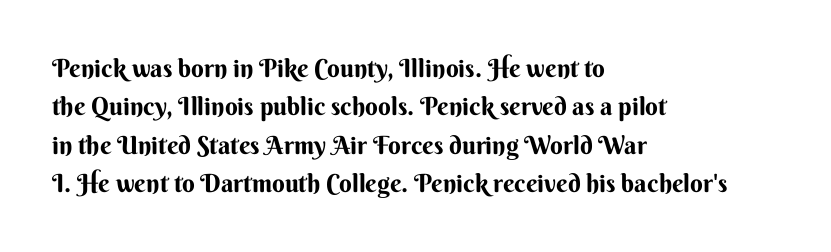
Here the glyphs are tracked normally, forming tight word shapes. Does the weight exceed regular? Yes, all the way to bold. The text block is weighted toward the left margin, trailing off unevenly rightward. Style check: upright. Notice how descenders clear the ascenders below comfortably — that's standard leading. Glance below the letters and you will spot only blank space.
